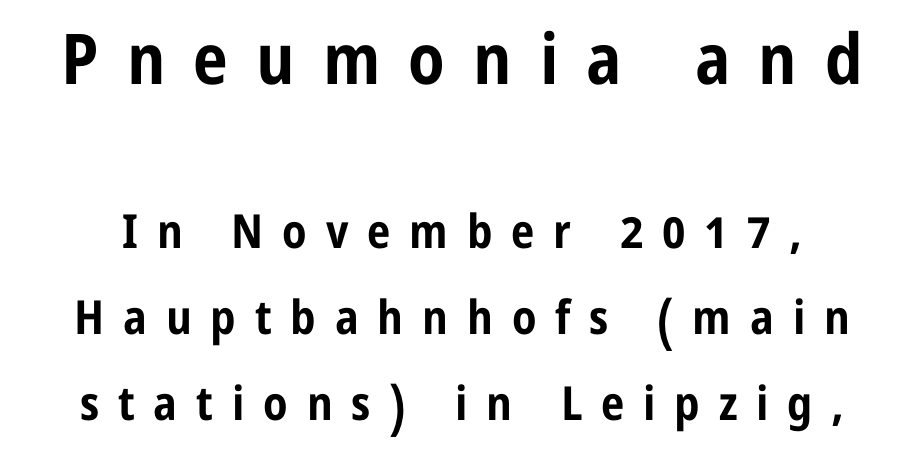
The image shows 70 px bold, condensed sans-serif type, upright; set line spacing 1.83x, unusually wide letter spacing (+0.4 em), not underlined; the first (top) block is 1.49x larger; low stroke contrast and a medium x-height.
